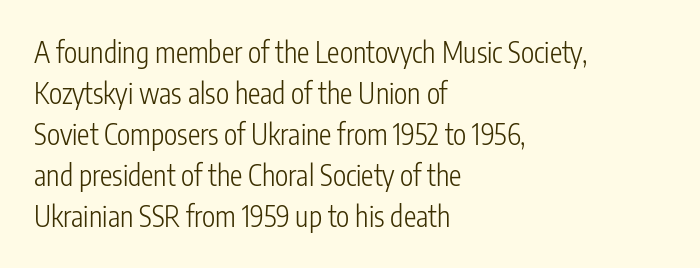
Q: Is the text bold? A: No.
Q: Is the text italic (slanted)? A: No, it is upright.
Q: Is the typeface a serif or a sans-serif typeface? A: Sans-serif.
Q: Is the text underlined? A: No.
Q: How is the paragraph aligned? A: Left-aligned.
Q: Is the spacing between letters normal or unusually wide? A: Normal.
Q: Is the spacing between lines tight, normal or loose? A: Normal.
Q: Width (condensed, normal, or wide)? A: Condensed.
Q: Stroke contrast? A: Low.
Q: x-height? A: Medium.
Q: Monospaced? A: No.
